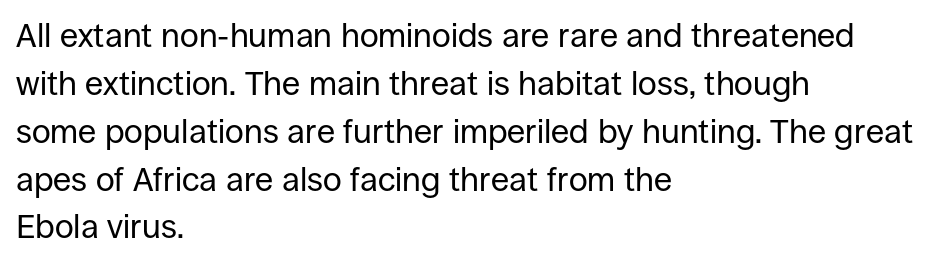
Q: Is the text bold? A: No.
Q: Is the text italic (slanted)? A: No, it is upright.
Q: Is the typeface a serif or a sans-serif typeface? A: Sans-serif.
Q: Is the text underlined? A: No.
Q: How is the paragraph aligned? A: Left-aligned.
Q: Is the spacing between letters normal or unusually wide? A: Normal.
Q: Is the spacing between lines tight, normal or loose? A: Normal.
Q: Width (condensed, normal, or wide)? A: Normal.
Q: Stroke contrast? A: Low.
Q: x-height? A: Large.
Q: Monospaced? A: No.
